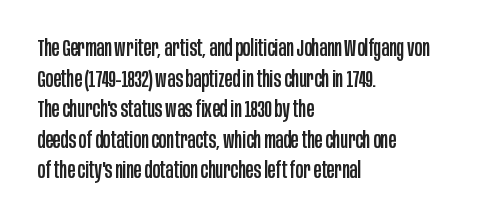
{"italic": "no", "underline": "no", "align": "left", "line_spacing": "normal", "line_spacing_ratio": 1.33, "letter_spacing": "normal", "letter_spacing_em": 0.0, "glyph_px": 23}
